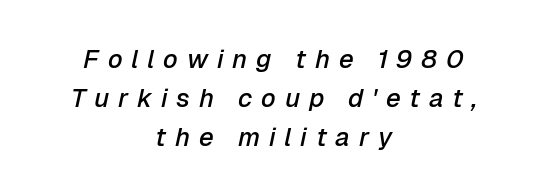
On the weight axis this lands at semibold, roughly 600. An italicized treatment has been applied to the whole sample. Layout note: lines centered. There is plenty of visible air inserted between adjacent glyphs.
